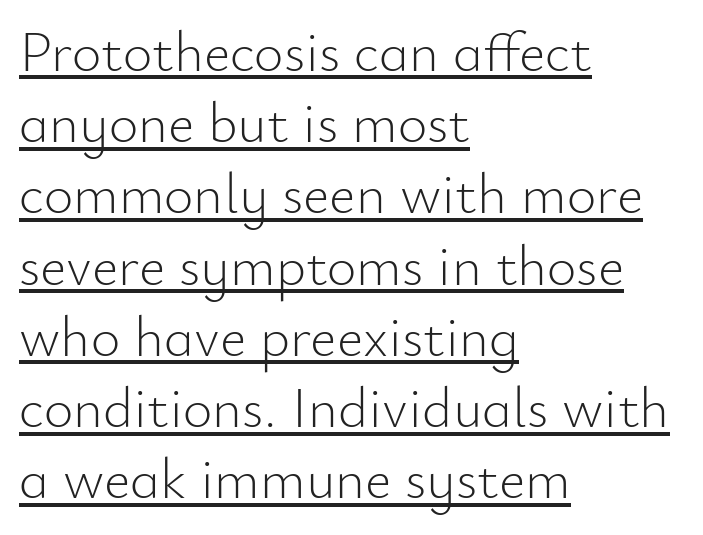
{"serif": "no", "italic": "no", "bold": "no", "weight": "light", "width": "normal", "stroke_contrast": "low", "x_height": "small", "monospaced": "no", "underline": "yes", "align": "left", "line_spacing": "normal", "line_spacing_ratio": 1.25, "letter_spacing": "normal", "letter_spacing_em": 0.0, "glyph_px": 57}
